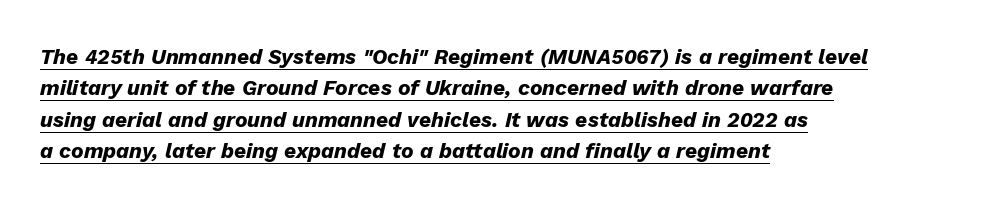
Line spacing here is normal. The rendering applies a slant to the glyphs. In terms of letterspacing, this is plain default setting. Bold? Absolutely — the strokes are thick and heavy. The paragraph has a hard left edge and a soft right edge. You can see a thin bar hugging the bottom of the glyphs.
